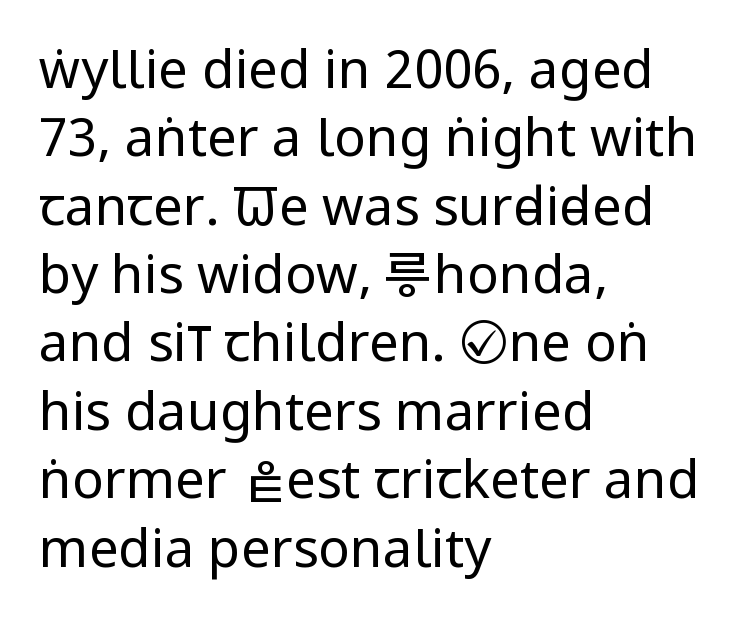
Q: Is the text bold? A: No.
Q: Is the text italic (slanted)? A: No, it is upright.
Q: Is the typeface a serif or a sans-serif typeface? A: Sans-serif.
Q: Is the text underlined? A: No.
Q: How is the paragraph aligned? A: Left-aligned.
Q: Is the spacing between letters normal or unusually wide? A: Normal.
Q: Is the spacing between lines tight, normal or loose? A: Normal.
Q: Width (condensed, normal, or wide)? A: Condensed.
Q: Stroke contrast? A: Low.
Q: x-height? A: Large.
Q: Monospaced? A: No.
